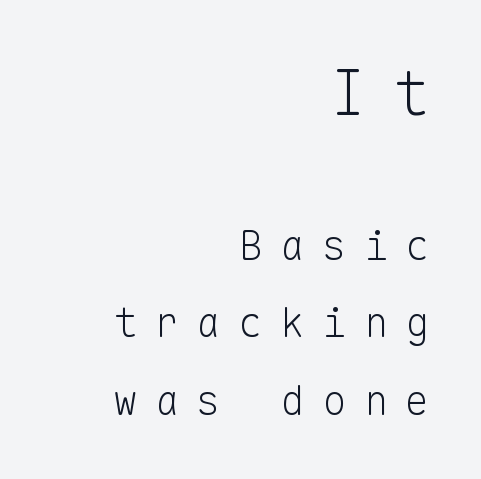
{"serif": "no", "italic": "no", "bold": "no", "weight": "light", "width": "normal", "stroke_contrast": "low", "x_height": "medium", "monospaced": "yes", "underline": "no", "align": "right", "line_spacing_ratio": 1.89, "letter_spacing": "wide", "letter_spacing_em": 0.42, "larger_block": "first", "size_ratio": 1.51, "glyph_px": 62}
